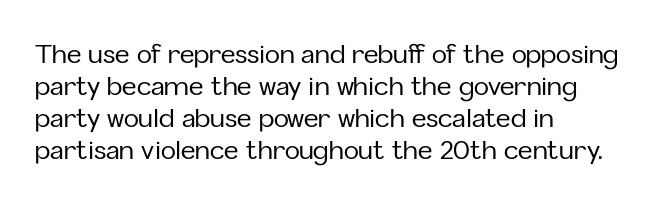
Summary of vertical rhythm: regular, with standard interline spacing. The string is rendered with underlining switched off. This rendering uses left alignment, leaving the right contour irregular. The lettering stays uniformly vertical, giving the passage a roman look. The horizontal fit of the characters is conventional and even.
